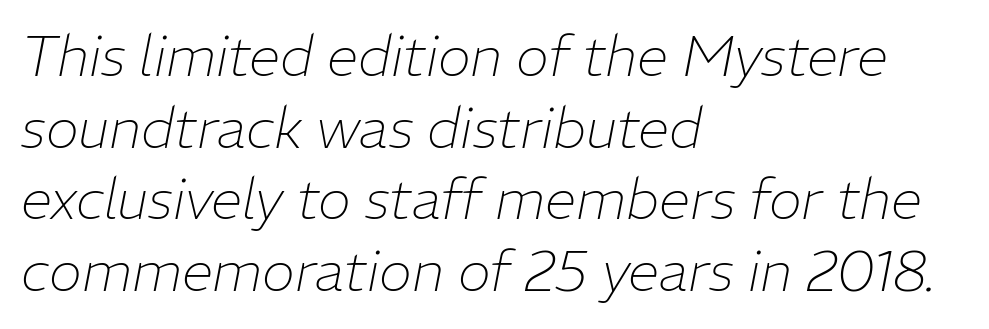
The letters sit at their default tracking, neither squeezed nor spread. Proportional: the letters do not fall into vertical columns. The rendering anchors every line to the left-hand side. The glyphs look as if they've been sheared to an angle. A typesetter would call this leading conventional body-copy spacing.
